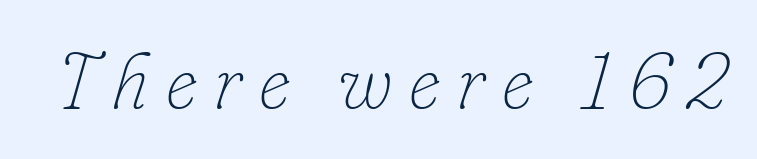
The image shows 79 px thin type, italic (leaning right); set unusually wide letter spacing (+0.21 em), not underlined; low stroke contrast and a small x-height.
